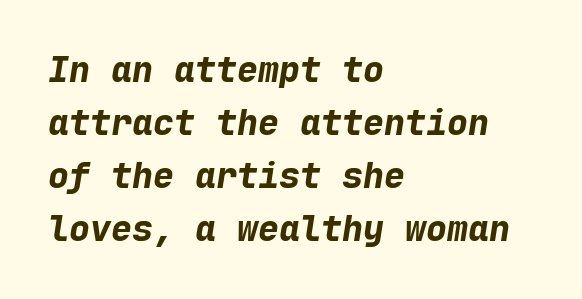
The image shows 35 px bold type, italic (leaning right), monospaced; set left-aligned, normal line spacing (1.51x), normal letter spacing, not underlined; low stroke contrast and a medium x-height.
